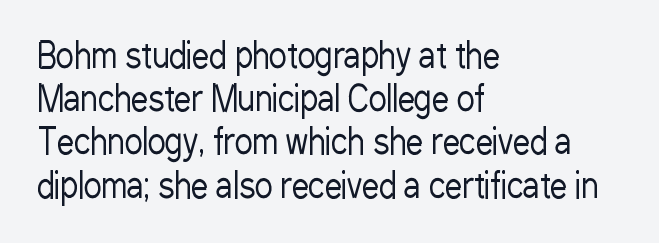
Q: Is the text bold? A: No.
Q: Is the text italic (slanted)? A: No, it is upright.
Q: Is the typeface a serif or a sans-serif typeface? A: Sans-serif.
Q: Is the text underlined? A: No.
Q: How is the paragraph aligned? A: Left-aligned.
Q: Is the spacing between letters normal or unusually wide? A: Normal.
Q: Is the spacing between lines tight, normal or loose? A: Normal.
Q: Width (condensed, normal, or wide)? A: Condensed.
Q: Stroke contrast? A: Low.
Q: x-height? A: Medium.
Q: Monospaced? A: No.
